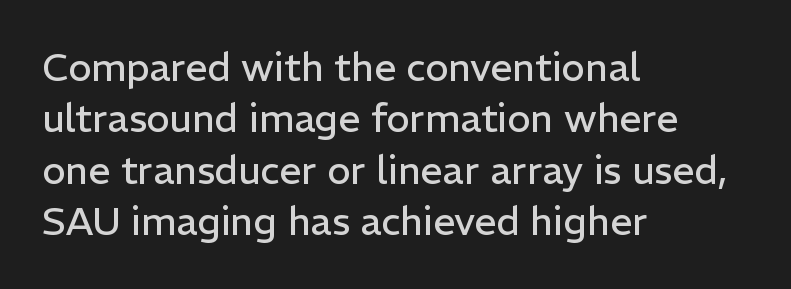
The image shows 39 px regular-weight sans-serif type, upright; set left-aligned, normal line spacing (1.32x), normal letter spacing, not underlined; low stroke contrast and a medium x-height.
